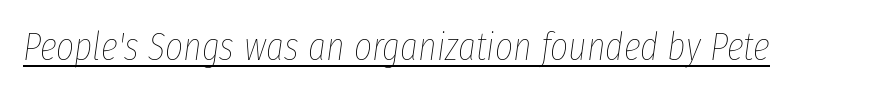
The letters advance in unequal steps, a hallmark of proportional type. You can see a thin bar hugging the bottom of the glyphs. The letterforms sit at book weight or below. Glyph-to-glyph distance matches everyday printed text.
